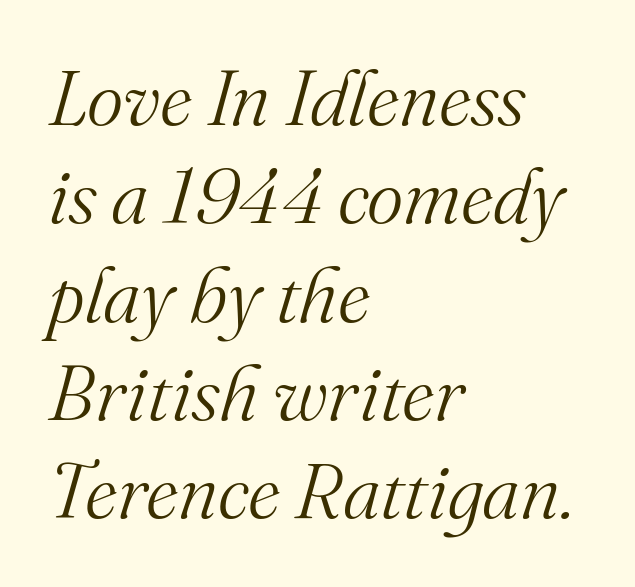
The paragraph shown leans on its left margin. This sample uses a serif face. The gap between lines stays unmarked. Slanted lettering throughout. Weight: in the light-to-regular range.
